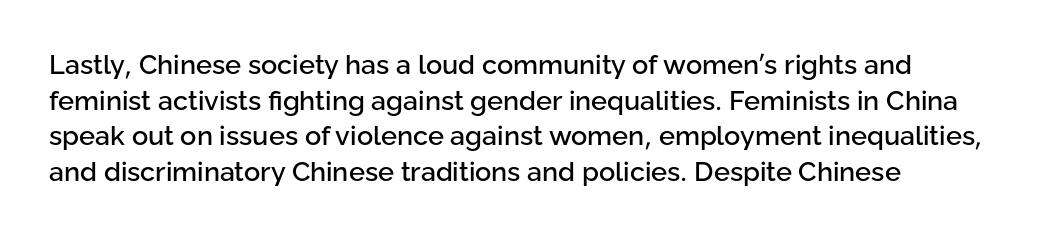
{"italic": "no", "underline": "no", "align": "left", "line_spacing": "normal", "line_spacing_ratio": 1.32, "letter_spacing": "normal", "letter_spacing_em": 0.0, "glyph_px": 27}
